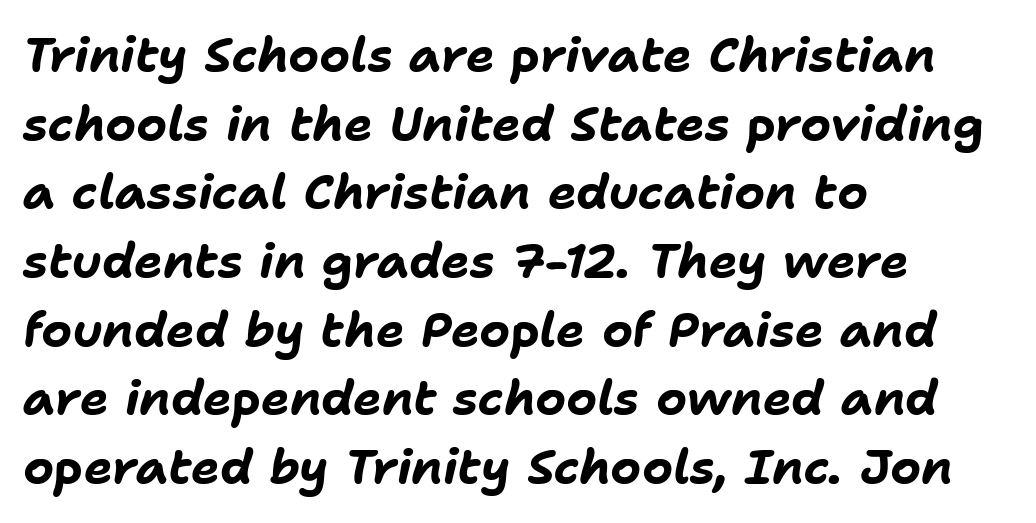
{"italic": "yes", "lean": "right", "slant_degrees": 11, "bold": "yes", "weight": "bold", "width": "normal", "stroke_contrast": "low", "x_height": "medium", "monospaced": "no", "underline": "no", "align": "left", "line_spacing": "normal", "line_spacing_ratio": 1.43, "letter_spacing": "normal", "letter_spacing_em": 0.0, "glyph_px": 48}
